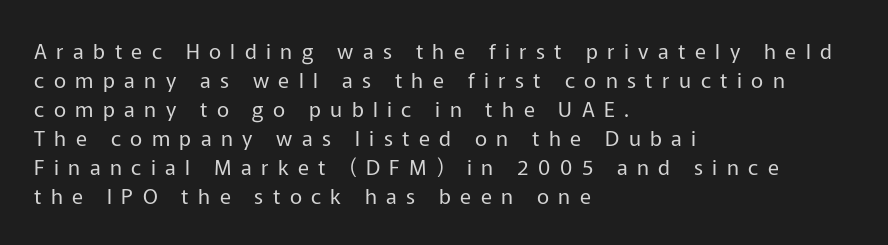
The letterforms stand isolated, each surrounded by extra space. Each new line begins a customary step beneath the previous one. The area under the type is left untouched. If you drew a ruler down the left edge, every line would touch it.
